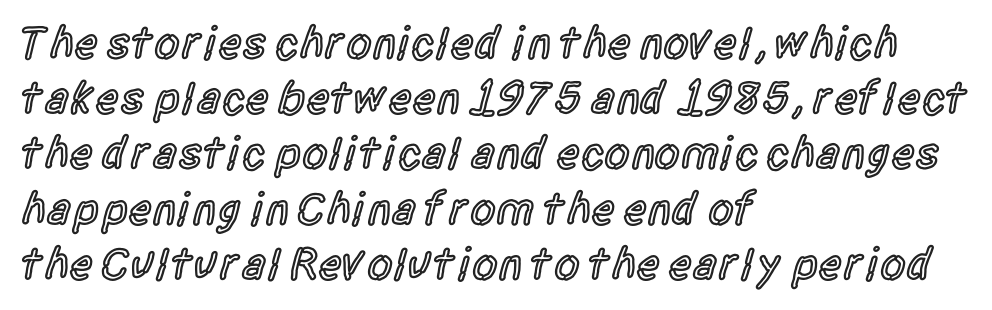
The image shows 46 px semibold, condensed sans-serif type; set left-aligned, line spacing 1.2x, normal letter spacing, not underlined; a large x-height.
